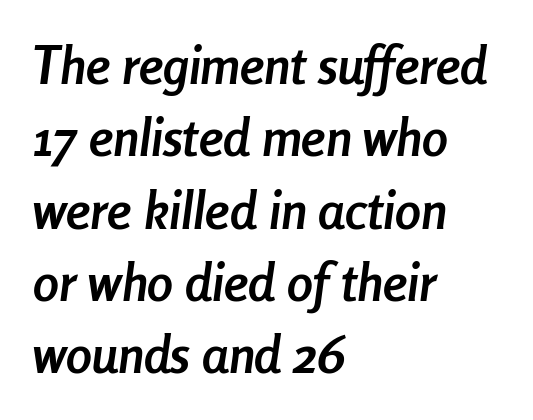
{"italic": "yes", "lean": "right", "slant_degrees": 8, "bold": "yes", "weight": "semibold", "width": "condensed", "stroke_contrast": "low", "x_height": "medium", "monospaced": "no", "underline": "no", "align": "left", "line_spacing": "normal", "line_spacing_ratio": 1.39, "letter_spacing": "normal", "letter_spacing_em": 0.0, "glyph_px": 52}
